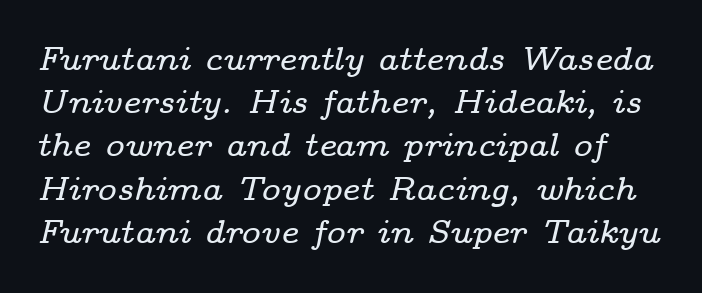
The image shows 33 px wide serif type, italic (leaning right); set normal line spacing (1.31x), normal letter spacing, not underlined; low stroke contrast and a medium x-height.
